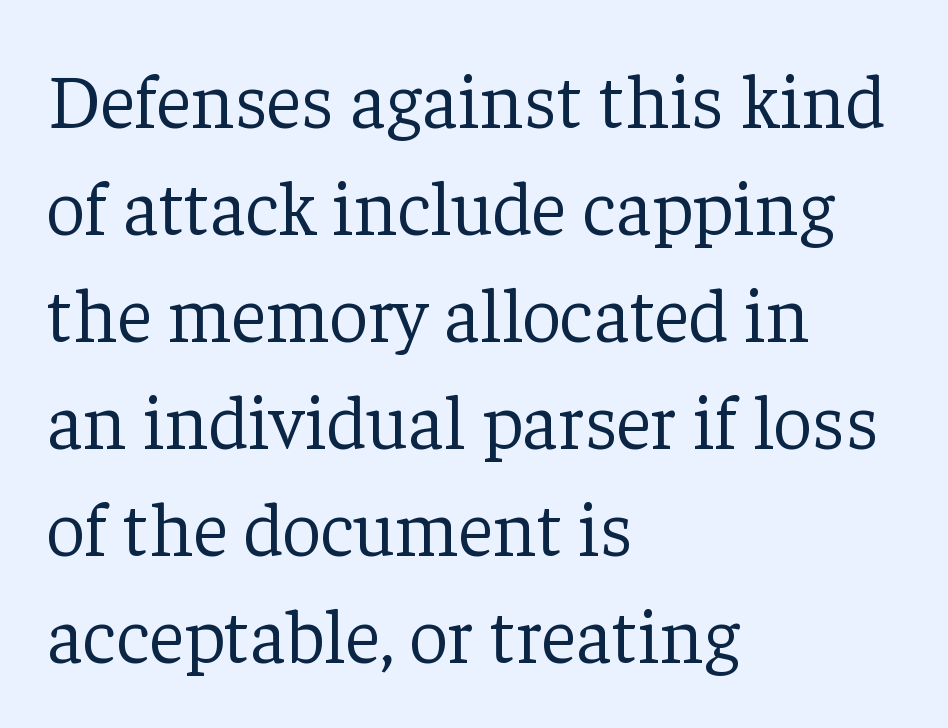
{"serif": "yes", "italic": "no", "bold": "no", "weight": "light", "width": "normal", "stroke_contrast": "low", "x_height": "medium", "monospaced": "no", "underline": "no", "align": "left", "line_spacing": "normal", "line_spacing_ratio": 1.39, "letter_spacing": "normal", "letter_spacing_em": 0.0, "glyph_px": 77}
